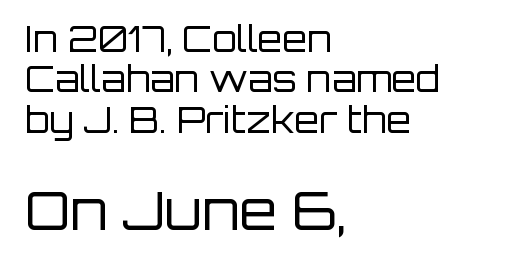
The image shows 54 px regular-weight sans-serif type, upright; set left-aligned, tight line spacing (1.12x), normal letter spacing, not underlined; the second (bottom) block is 1.5x larger; low stroke contrast and a large x-height.
